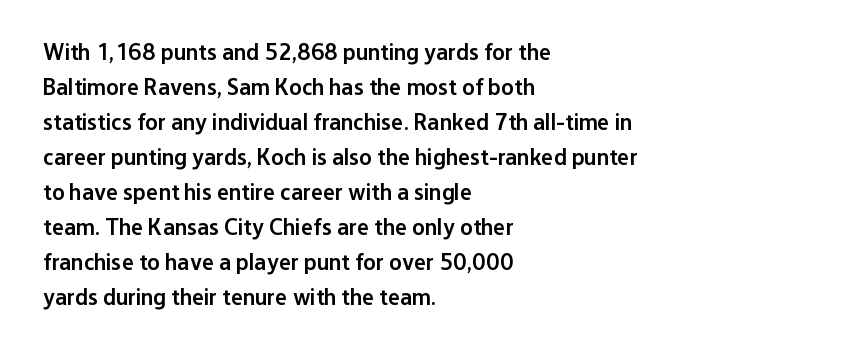
Q: Is the text bold? A: Semi-bold.
Q: Is the text italic (slanted)? A: No, it is upright.
Q: Is the text underlined? A: No.
Q: How is the paragraph aligned? A: Left-aligned.
Q: Is the spacing between letters normal or unusually wide? A: Normal.
Q: Is the spacing between lines tight, normal or loose? A: Normal.
